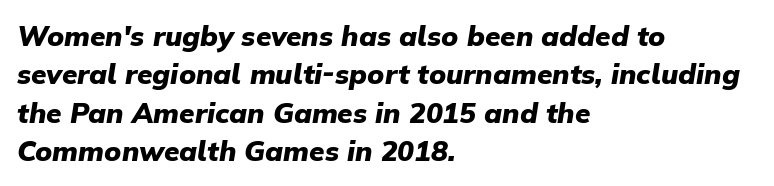
Q: Is the text bold? A: Yes.
Q: Is the text italic (slanted)? A: Yes, it leans right by about 9 degrees.
Q: Is the text underlined? A: No.
Q: How is the paragraph aligned? A: Left-aligned.
Q: Is the spacing between letters normal or unusually wide? A: Normal.
Q: Is the spacing between lines tight, normal or loose? A: Normal.
Q: Width (condensed, normal, or wide)? A: Normal.
Q: Stroke contrast? A: Low.
Q: x-height? A: Medium.
Q: Monospaced? A: No.
